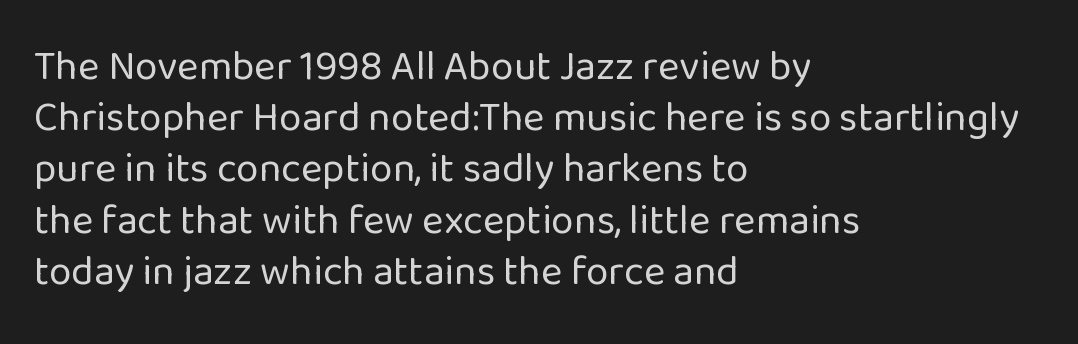
Q: Is the text bold? A: No.
Q: Is the text italic (slanted)? A: No, it is upright.
Q: Is the typeface a serif or a sans-serif typeface? A: Sans-serif.
Q: Is the text underlined? A: No.
Q: How is the paragraph aligned? A: Left-aligned.
Q: Is the spacing between letters normal or unusually wide? A: Normal.
Q: Is the spacing between lines tight, normal or loose? A: Normal.
Q: Width (condensed, normal, or wide)? A: Normal.
Q: Stroke contrast? A: Low.
Q: x-height? A: Medium.
Q: Monospaced? A: No.
